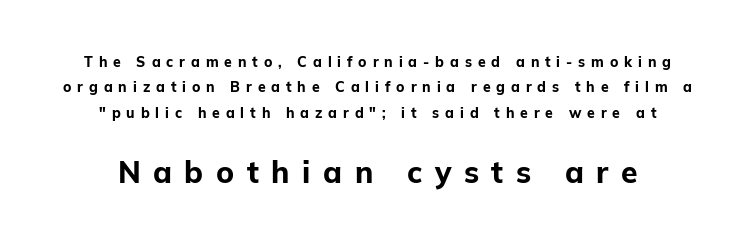
The image shows 30 px bold sans-serif type, upright; set line spacing 1.81x, unusually wide letter spacing (+0.42 em), not underlined; the second (bottom) block is 2.14x larger; low stroke contrast and a medium x-height.
